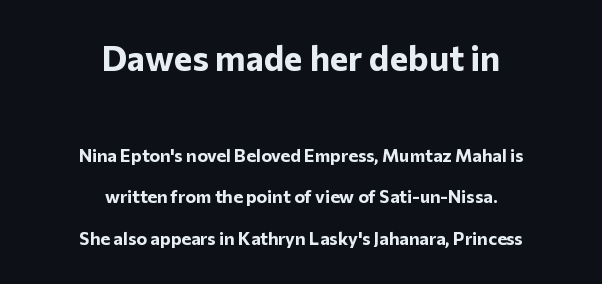
Caption: upper text group enlarged, lower text group reduced. On the weight axis this lands at bold, roughly 700. What kind of face is this? One without serifs — a sans. Underline: absent.
